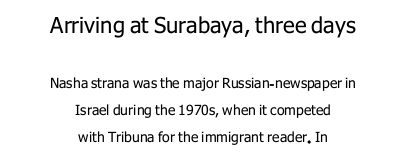
Every stem runs plumb, perpendicular to the baseline. These lines stack symmetrically, like a column narrowing and widening about its center. Is there much room between lines? Yes — plenty of vertical air separates them. The passage shown is not underscored anywhere. Words appear dense and cohesive because spacing is normal.
